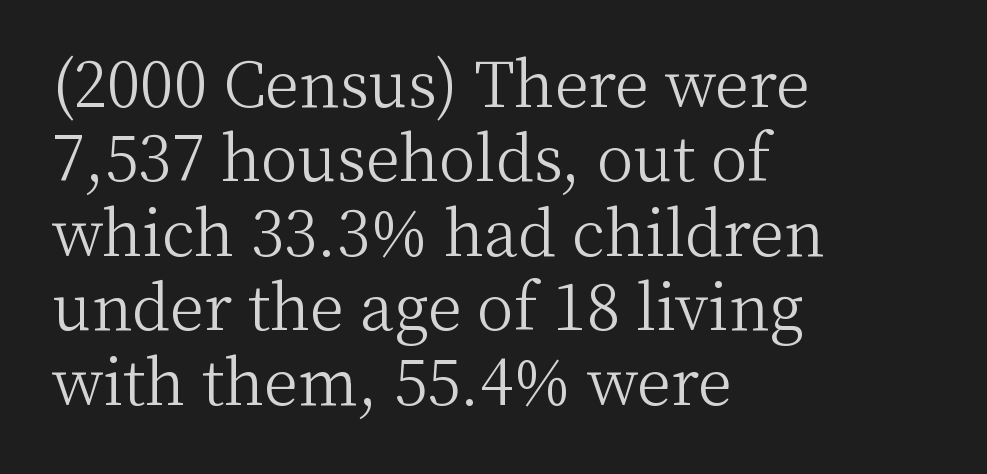
The image shows 62 px light serif type, upright; set left-aligned, line spacing 1.2x, normal letter spacing, not underlined; medium stroke contrast and a medium x-height.
